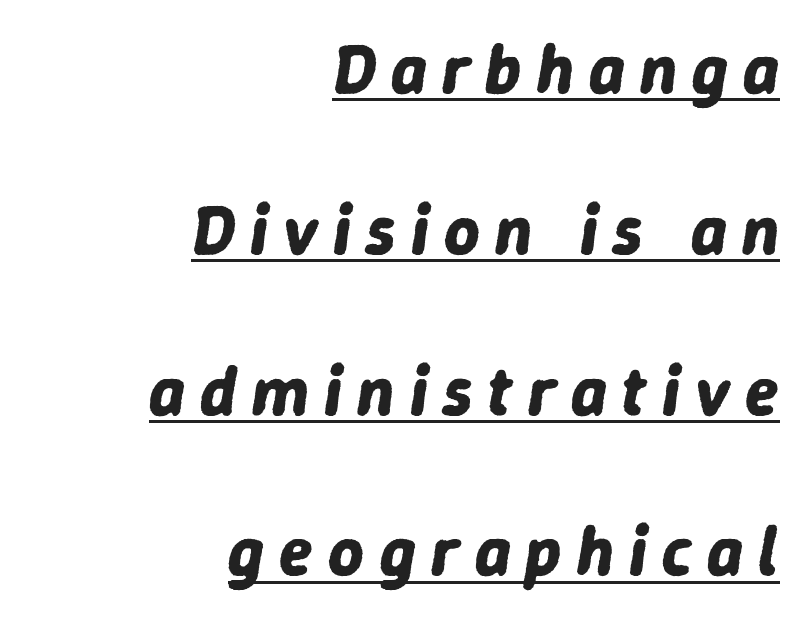
The image shows 69 px bold type, italic (leaning right); set right-aligned, loose line spacing (2.33x), unusually wide letter spacing (+0.22 em), underlined; low stroke contrast and a medium x-height.
